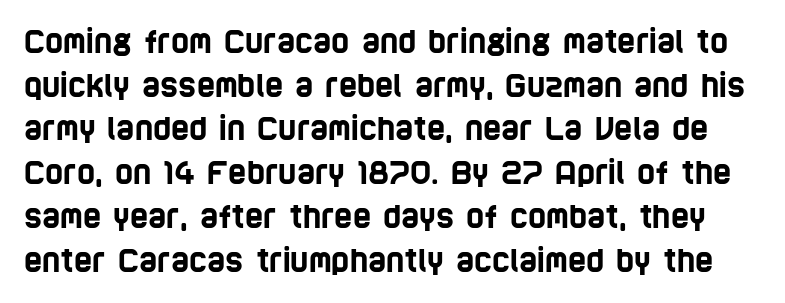
Q: Is the typeface a serif or a sans-serif typeface? A: Sans-serif.
Q: Is the text underlined? A: No.
Q: Is the spacing between letters normal or unusually wide? A: Normal.
Q: Is the spacing between lines tight, normal or loose? A: Normal.
Q: Width (condensed, normal, or wide)? A: Condensed.
Q: Stroke contrast? A: Low.
Q: x-height? A: Large.
Q: Monospaced? A: No.
